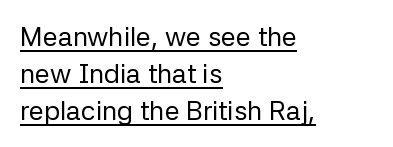
Q: Is the text bold? A: No.
Q: Is the text italic (slanted)? A: No, it is upright.
Q: Is the text underlined? A: Yes.
Q: How is the paragraph aligned? A: Left-aligned.
Q: Is the spacing between letters normal or unusually wide? A: Normal.
Q: Is the spacing between lines tight, normal or loose? A: Normal.
